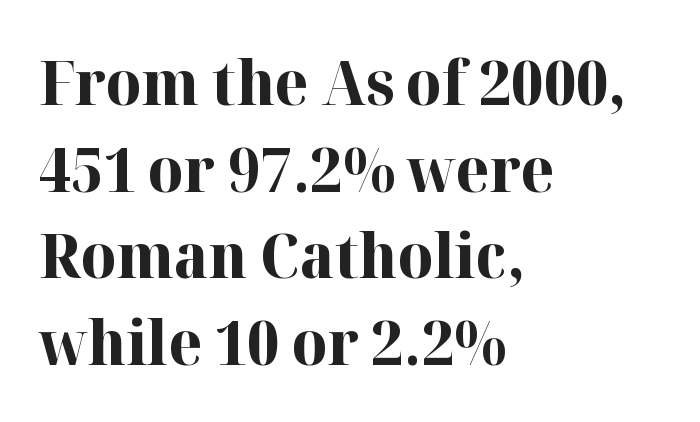
Each letter keeps its own natural width here, so spacing adapts to shape. Emphasis by weight is at full strength: bold. Words float on clear page, feet unadorned. Posture: straight, roman, zero tilt. Look at the bottom of the vertical strokes: they flare into serifs here. How would I describe the line gaps? Plain and ordinary.
